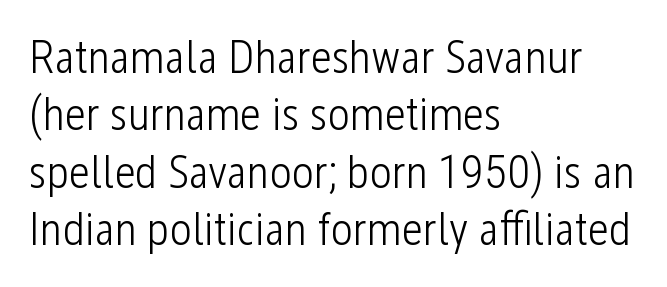
{"serif": "no", "italic": "no", "bold": "no", "weight": "light", "width": "condensed", "stroke_contrast": "low", "x_height": "medium", "monospaced": "no", "underline": "no", "align": "left", "line_spacing_ratio": 1.22, "letter_spacing": "normal", "letter_spacing_em": 0.0, "glyph_px": 47}
